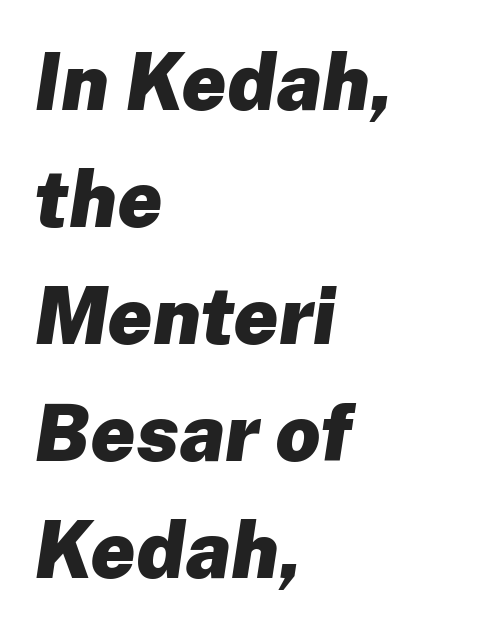
The letters sit at their default tracking, neither squeezed nor spread. Whoever set this chose a conventional vertical rhythm. Each row of text sits above clean, open space. Every row of glyphs begins at an identical x-position on the left. The letters are bold, with thick, heavy strokes. The rendering applies a slant to the glyphs.
